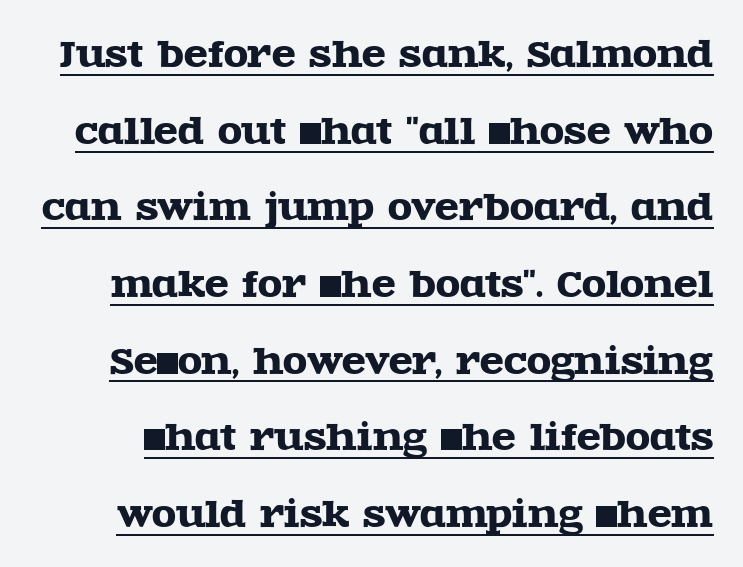
The image shows 35 px wide serif type, upright; set loose line spacing (2.19x), normal letter spacing, underlined; a large x-height.
